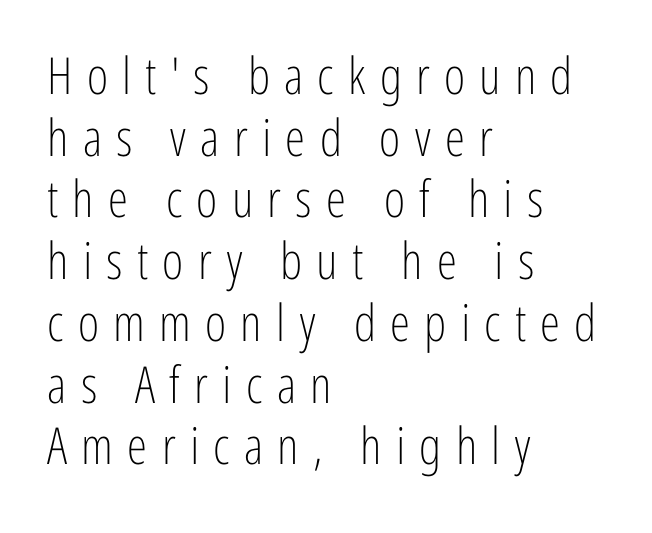
Q: Is the text bold? A: No.
Q: Is the text italic (slanted)? A: No, it is upright.
Q: Is the typeface a serif or a sans-serif typeface? A: Sans-serif.
Q: Is the text underlined? A: No.
Q: How is the paragraph aligned? A: Left-aligned.
Q: Is the spacing between letters normal or unusually wide? A: Unusually wide.
Q: Width (condensed, normal, or wide)? A: Condensed.
Q: Stroke contrast? A: Low.
Q: x-height? A: Medium.
Q: Monospaced? A: No.
